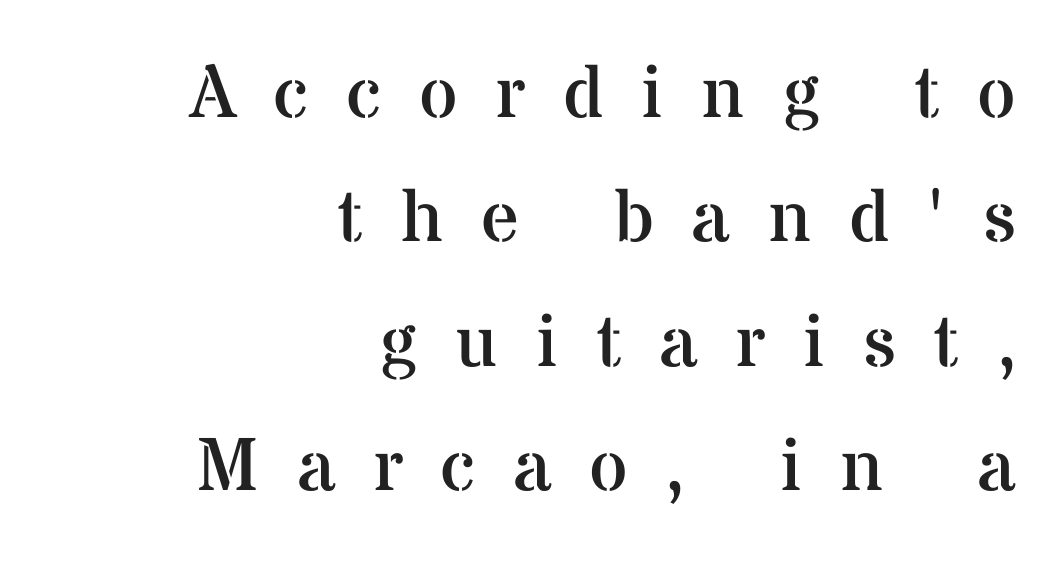
Q: Is the text bold? A: No.
Q: Is the text italic (slanted)? A: No, it is upright.
Q: Is the typeface a serif or a sans-serif typeface? A: Serif.
Q: Is the text underlined? A: No.
Q: How is the paragraph aligned? A: Right-aligned.
Q: Is the spacing between letters normal or unusually wide? A: Unusually wide.
Q: Is the spacing between lines tight, normal or loose? A: Normal.
Q: Width (condensed, normal, or wide)? A: Normal.
Q: Stroke contrast? A: Medium.
Q: x-height? A: Medium.
Q: Monospaced? A: No.
